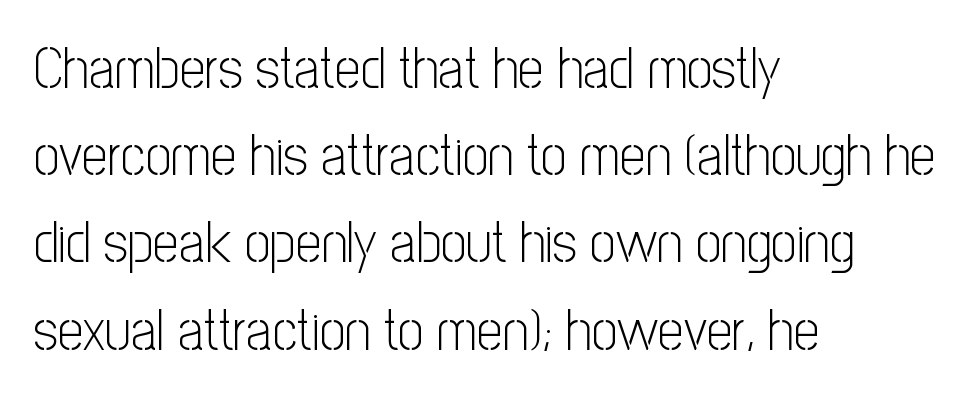
Q: Is the text bold? A: No.
Q: Is the text italic (slanted)? A: No, it is upright.
Q: Is the typeface a serif or a sans-serif typeface? A: Sans-serif.
Q: Is the text underlined? A: No.
Q: How is the paragraph aligned? A: Left-aligned.
Q: Is the spacing between letters normal or unusually wide? A: Normal.
Q: Is the spacing between lines tight, normal or loose? A: Normal.
Q: Width (condensed, normal, or wide)? A: Condensed.
Q: Stroke contrast? A: Low.
Q: x-height? A: Medium.
Q: Monospaced? A: No.
